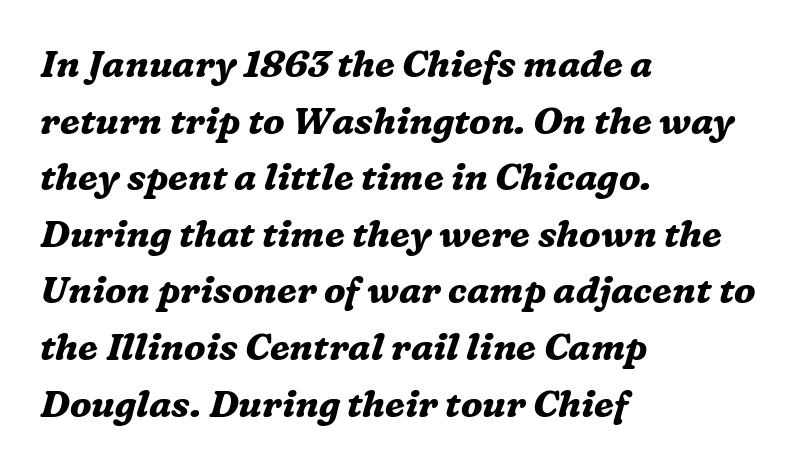
The image shows 37 px bold serif type, italic (leaning right); set left-aligned, normal line spacing (1.53x), normal letter spacing, not underlined; medium stroke contrast and a medium x-height.
